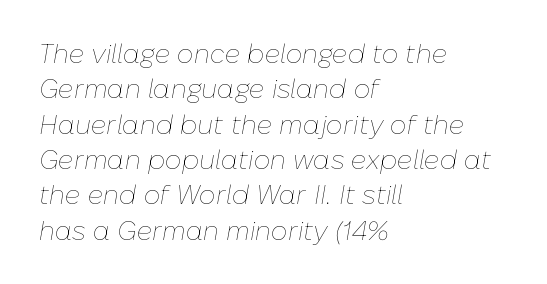
The image shows 26 px text type, italic (leaning right); set left-aligned, normal line spacing (1.36x), normal letter spacing, not underlined.
